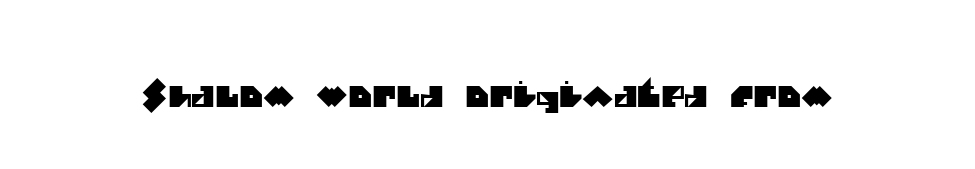
Q: Is the typeface a serif or a sans-serif typeface? A: Sans-serif.
Q: Is the text underlined? A: No.
Q: Is the spacing between letters normal or unusually wide? A: Normal.
Q: Width (condensed, normal, or wide)? A: Normal.
Q: Stroke contrast? A: Medium.
Q: x-height? A: Large.
Q: Monospaced? A: No.
